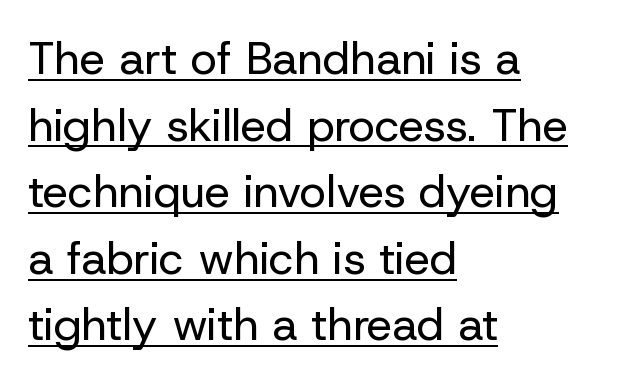
Observe the ordinary spacing: letters are neighbours, not strangers. The letters look calm and open, with moderate or lighter stems. Italic? Not at all — the glyphs are vertical. Compared with undecorated copy, this sample adds a rule below the words.
